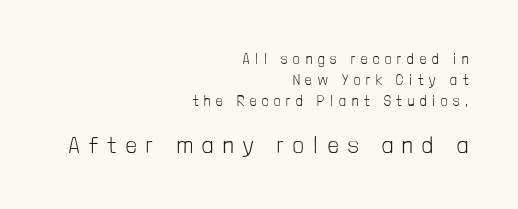
The image shows 23 px text type, upright; set right-aligned, normal line spacing (1.49x), unusually wide letter spacing (+0.42 em), not underlined; the second (bottom) block is 1.64x larger.
